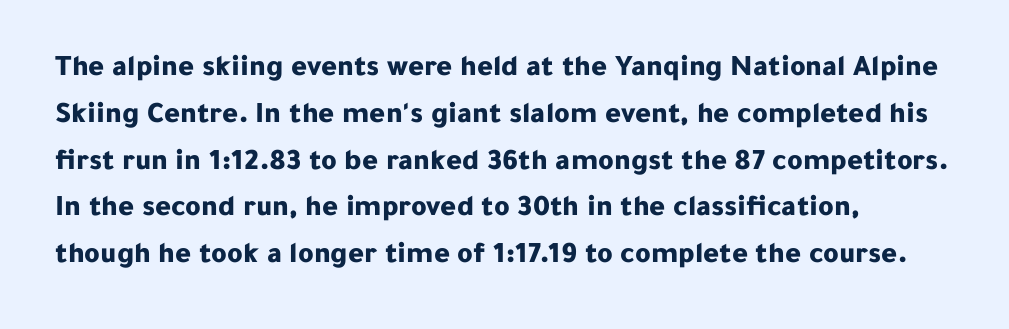
{"serif": "no", "italic": "no", "bold": "yes", "weight": "bold", "width": "normal", "stroke_contrast": "low", "x_height": "medium", "monospaced": "no", "underline": "no", "align": "left", "line_spacing": "normal", "line_spacing_ratio": 1.56, "letter_spacing": "normal", "letter_spacing_em": 0.0, "glyph_px": 30}
